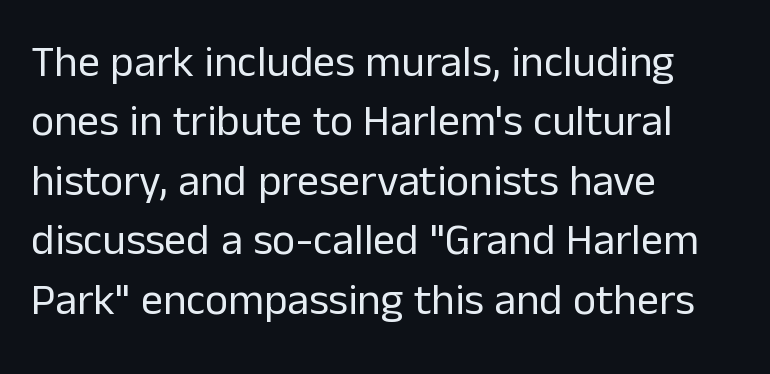
Q: Is the text bold? A: No.
Q: Is the text italic (slanted)? A: No, it is upright.
Q: Is the typeface a serif or a sans-serif typeface? A: Sans-serif.
Q: Is the text underlined? A: No.
Q: How is the paragraph aligned? A: Left-aligned.
Q: Is the spacing between letters normal or unusually wide? A: Normal.
Q: Is the spacing between lines tight, normal or loose? A: Normal.
Q: Width (condensed, normal, or wide)? A: Normal.
Q: Stroke contrast? A: Low.
Q: x-height? A: Medium.
Q: Monospaced? A: No.
